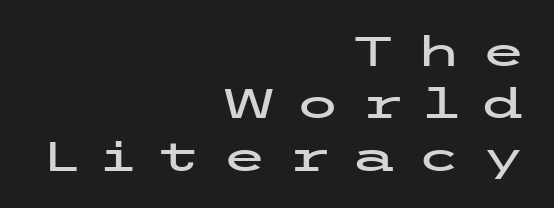
A typesetter would mark this as roman, not italic. The rendering shows plain stroke endings on the letterforms — a sans-serif design. Compared with a flush-left layout, this one pins lines to the opposite, right side. Glance below the letters and you will spot only blank space. The lines sit at an ordinary, default distance from one another. What stands out about the letter spacing? Its width — letters are far apart.
